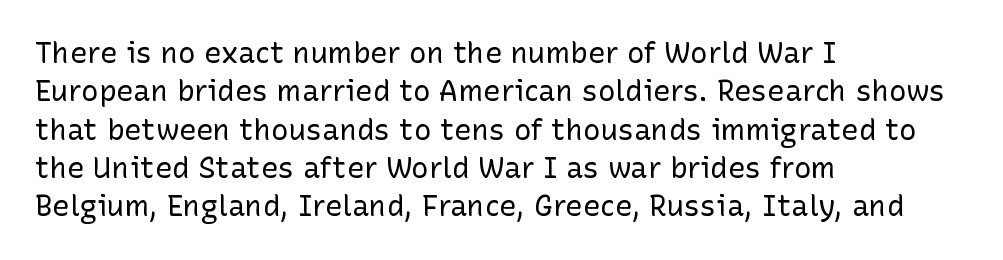
Each line starts at the same left margin while the right side varies. Letters rest on an invisible, unmarked baseline. Does extra space separate the letters? No, they use regular spacing. A typesetter would call this leading conventional body-copy spacing.
